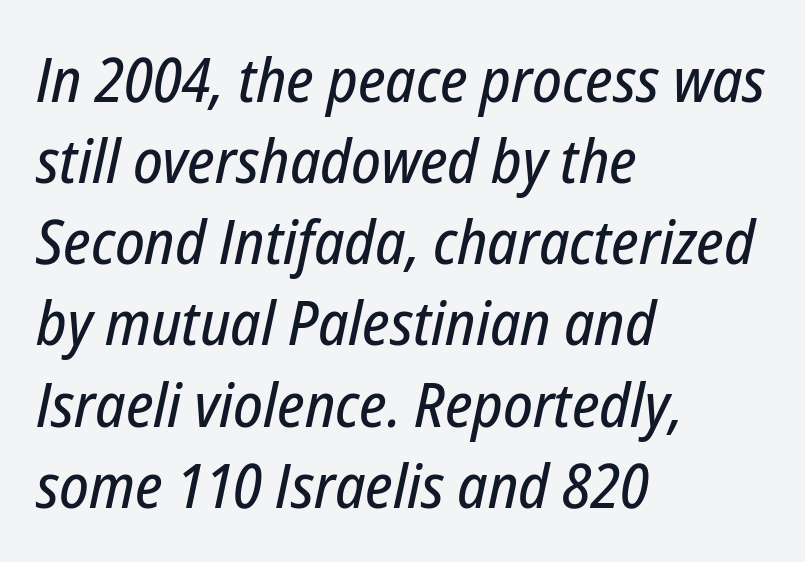
Q: Is the text italic (slanted)? A: Yes, it leans right by about 12 degrees.
Q: Is the text underlined? A: No.
Q: How is the paragraph aligned? A: Left-aligned.
Q: Is the spacing between letters normal or unusually wide? A: Normal.
Q: Is the spacing between lines tight, normal or loose? A: Normal.
Q: Width (condensed, normal, or wide)? A: Condensed.
Q: Stroke contrast? A: Low.
Q: x-height? A: Medium.
Q: Monospaced? A: No.
